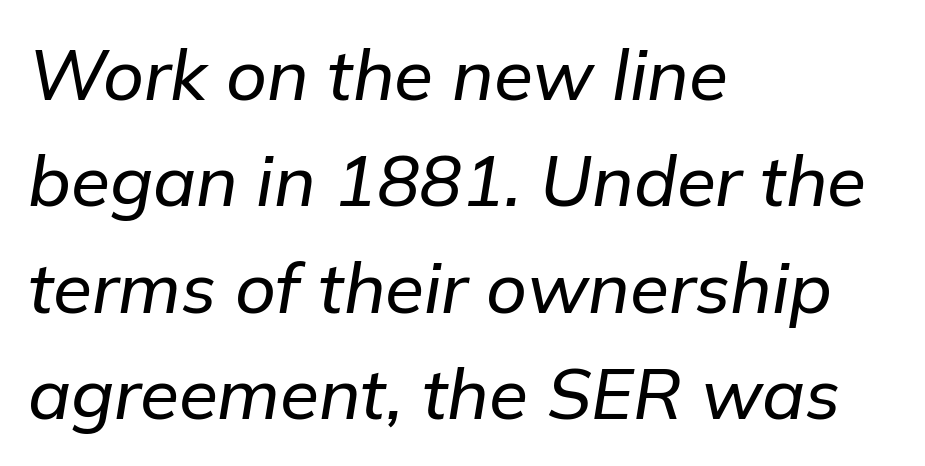
{"italic": "yes", "lean": "right", "slant_degrees": 9, "width": "normal", "stroke_contrast": "low", "x_height": "medium", "monospaced": "no", "underline": "no", "align": "left", "line_spacing": "normal", "line_spacing_ratio": 1.5, "letter_spacing": "normal", "letter_spacing_em": 0.0, "glyph_px": 71}
